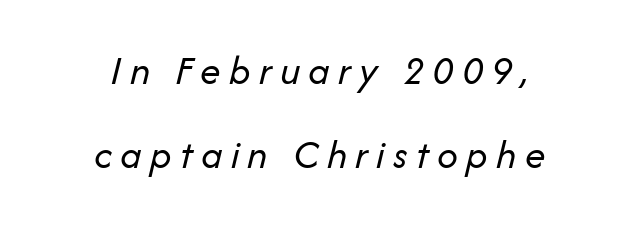
{"italic": "yes", "lean": "right", "slant_degrees": 14, "bold": "no", "weight": "regular", "width": "normal", "stroke_contrast": "low", "x_height": "medium", "monospaced": "no", "underline": "no", "align": "center", "line_spacing": "loose", "line_spacing_ratio": 2.04, "letter_spacing": "wide", "letter_spacing_em": 0.2, "glyph_px": 41}
